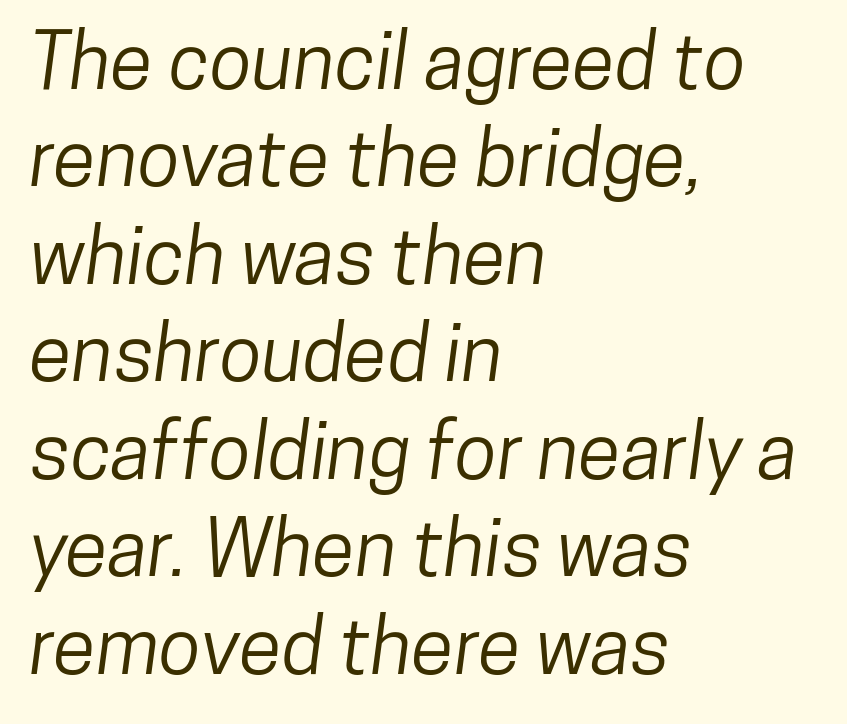
The image shows 78 px condensed sans-serif type; set left-aligned, normal line spacing (1.25x), normal letter spacing, not underlined; low stroke contrast and a medium x-height.
